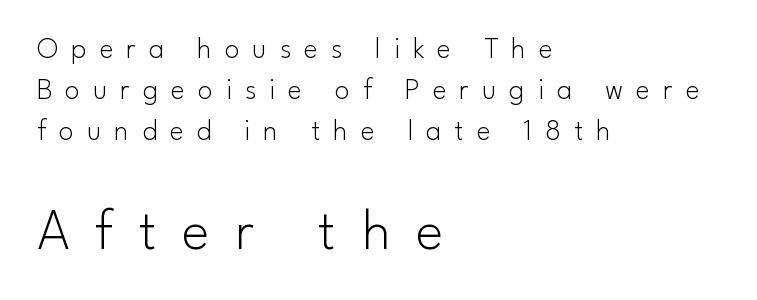
The image shows 59 px light sans-serif type, upright; set left-aligned, normal line spacing (1.37x), unusually wide letter spacing (+0.43 em), not underlined; the second (bottom) block is 1.97x larger; low stroke contrast and a small x-height.
